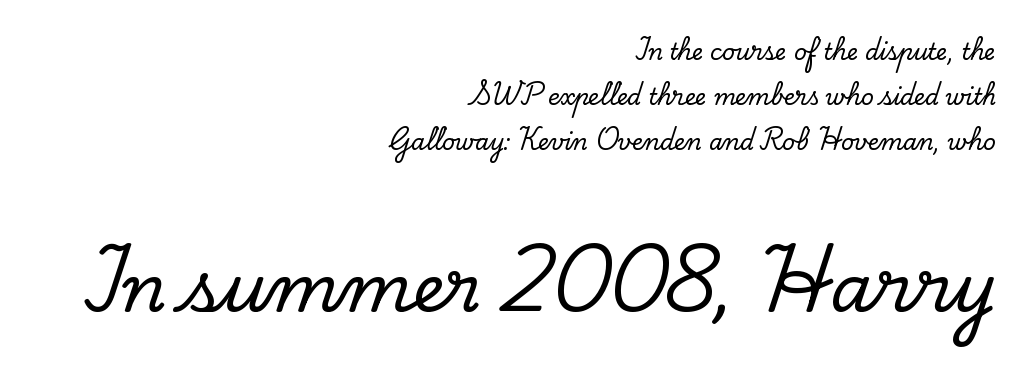
The type is set solid horizontally, with unmodified tracking. Type size steps up from the first block to the second. Does the leading feel generous? Absolutely, it's lavish. Descenders hang freely into open space.
